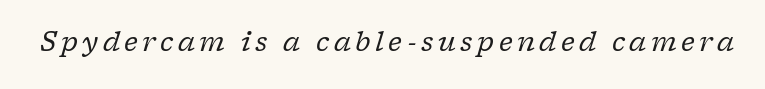
The image shows 26 px text type, italic (leaning right); set not underlined.
